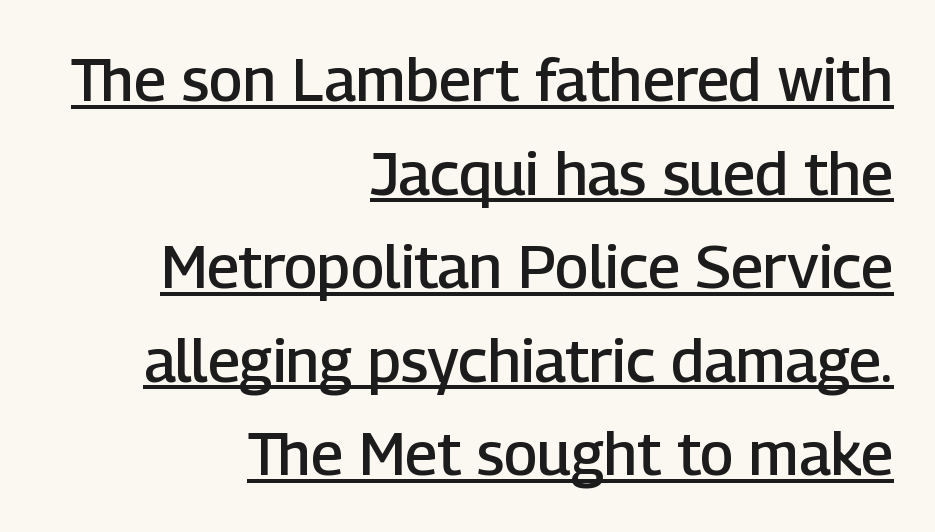
{"serif": "no", "italic": "no", "bold": "semi", "weight": "semibold", "width": "normal", "stroke_contrast": "low", "x_height": "medium", "monospaced": "no", "underline": "yes", "align": "right", "line_spacing": "normal", "line_spacing_ratio": 1.56, "letter_spacing": "normal", "letter_spacing_em": 0.0, "glyph_px": 60}
